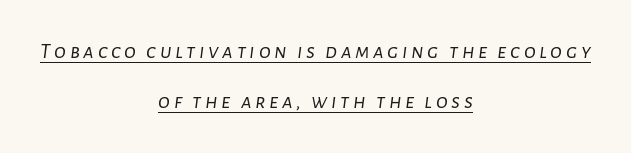
The image shows 22 px text type, italic (leaning right); set centered, loose line spacing (2.27x), underlined.
